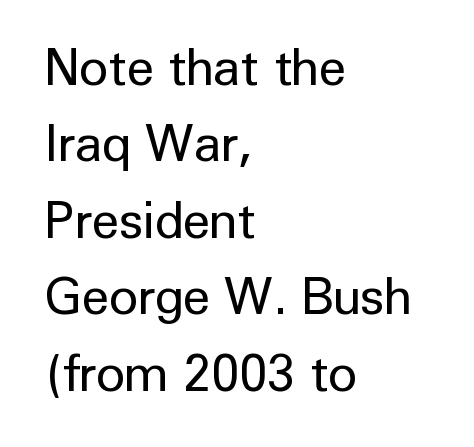
Check the space under the baseline: it is left empty. Here the designer chose a conventional face with non-uniform glyph widths. Observe the ordinary spacing: letters are neighbours, not strangers. The lettering holds an erect, upright posture throughout. Type style note: lacks serifs. Each new line begins a customary step beneath the previous one.
